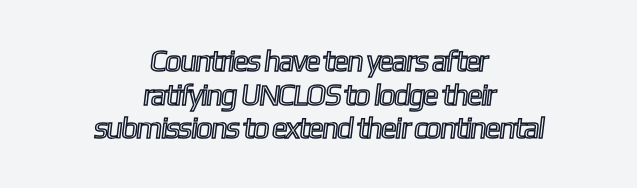
The image shows 30 px condensed type; set centered, tight line spacing (1.12x), normal letter spacing, not underlined; a medium x-height.
